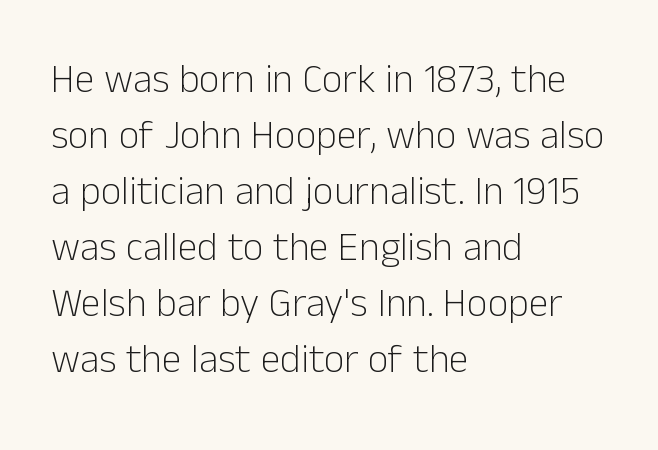
The image shows 40 px light sans-serif type, upright; set left-aligned, normal line spacing (1.4x), normal letter spacing, not underlined; low stroke contrast and a medium x-height.
